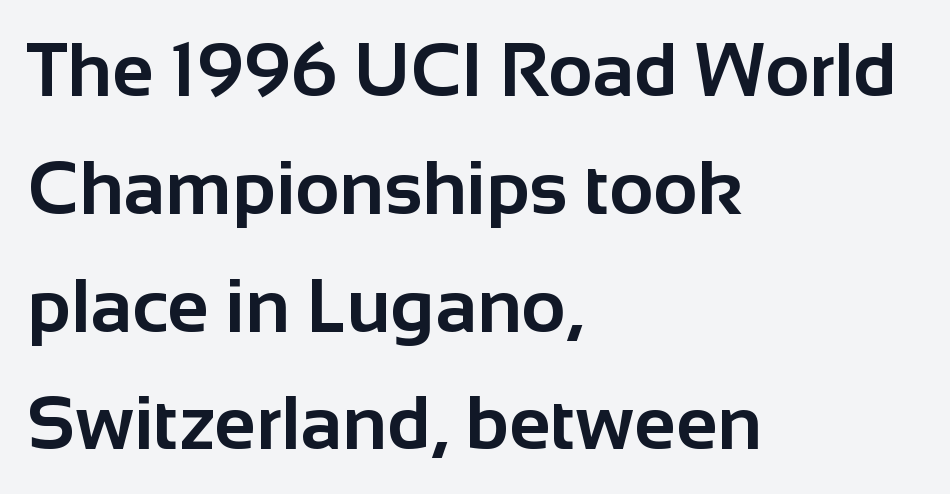
Q: Is the text bold? A: Yes.
Q: Is the text italic (slanted)? A: No, it is upright.
Q: Is the typeface a serif or a sans-serif typeface? A: Sans-serif.
Q: Is the text underlined? A: No.
Q: How is the paragraph aligned? A: Left-aligned.
Q: Is the spacing between letters normal or unusually wide? A: Normal.
Q: Is the spacing between lines tight, normal or loose? A: Normal.
Q: Width (condensed, normal, or wide)? A: Normal.
Q: Stroke contrast? A: Low.
Q: x-height? A: Medium.
Q: Monospaced? A: No.
